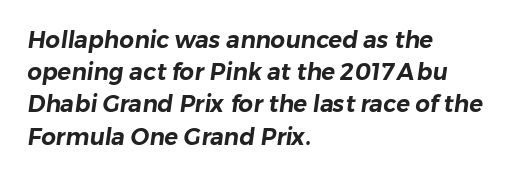
Q: Is the text underlined? A: No.
Q: How is the paragraph aligned? A: Left-aligned.
Q: Is the spacing between letters normal or unusually wide? A: Normal.
Q: Is the spacing between lines tight, normal or loose? A: Normal.
